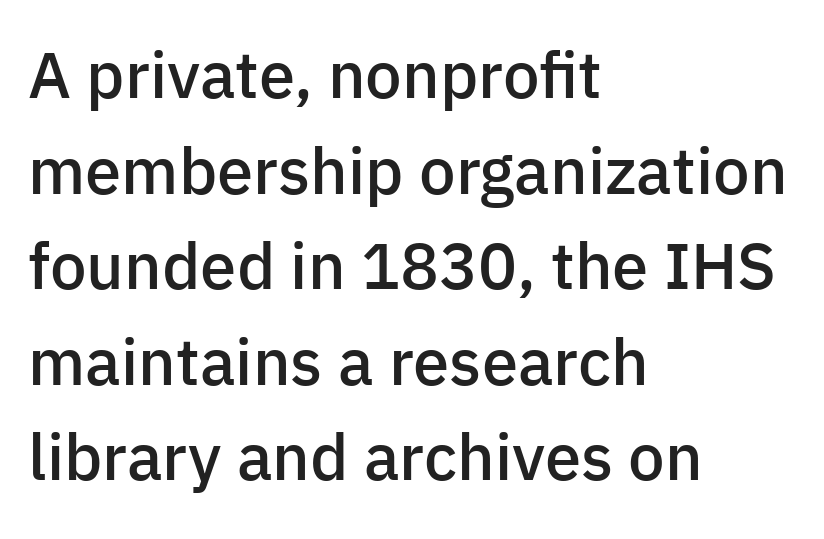
The image shows 65 px semibold sans-serif type, upright; set left-aligned, normal line spacing (1.47x), normal letter spacing, not underlined; low stroke contrast and a medium x-height.
